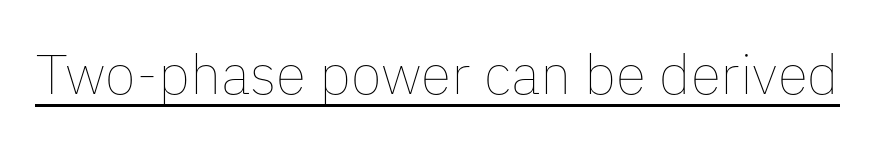
The image shows 56 px thin type, upright; set normal letter spacing, underlined; low stroke contrast and a medium x-height.
